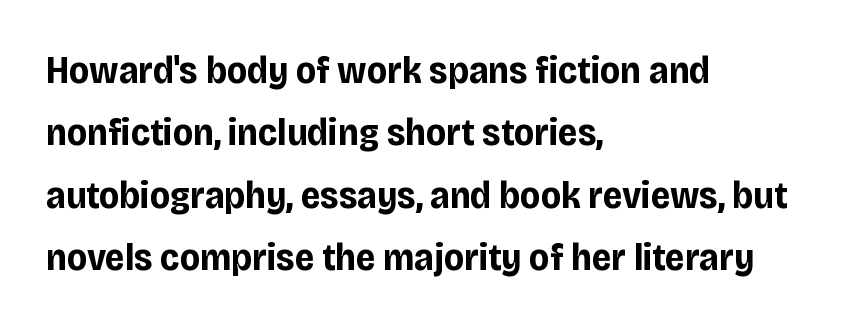
{"serif": "no", "italic": "no", "bold": "yes", "weight": "bold", "width": "condensed", "stroke_contrast": "low", "x_height": "large", "monospaced": "no", "underline": "no", "align": "left", "line_spacing": "normal", "line_spacing_ratio": 1.6, "letter_spacing": "normal", "letter_spacing_em": 0.0, "glyph_px": 39}
